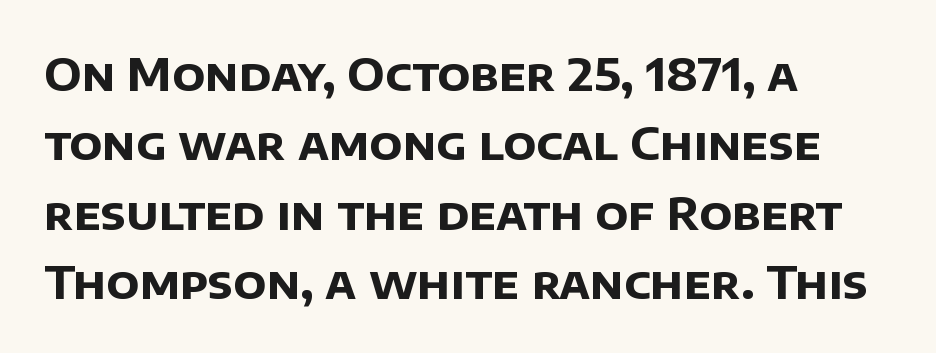
Q: Is the text bold? A: Yes.
Q: Is the typeface a serif or a sans-serif typeface? A: Sans-serif.
Q: Is the text underlined? A: No.
Q: How is the paragraph aligned? A: Left-aligned.
Q: Is the spacing between letters normal or unusually wide? A: Normal.
Q: Is the spacing between lines tight, normal or loose? A: Normal.
Q: Width (condensed, normal, or wide)? A: Normal.
Q: Stroke contrast? A: Low.
Q: x-height? A: Large.
Q: Monospaced? A: No.
